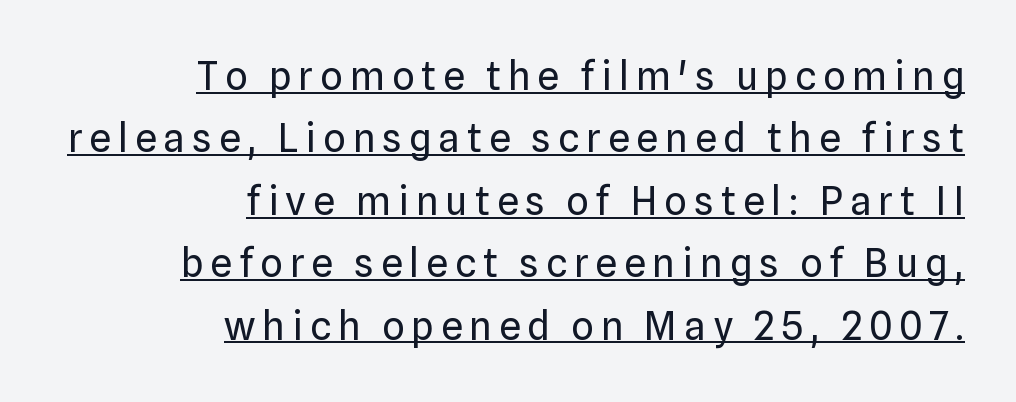
Q: Is the text bold? A: No.
Q: Is the text italic (slanted)? A: No, it is upright.
Q: Is the typeface a serif or a sans-serif typeface? A: Sans-serif.
Q: Is the text underlined? A: Yes.
Q: How is the paragraph aligned? A: Right-aligned.
Q: Is the spacing between lines tight, normal or loose? A: Normal.
Q: Width (condensed, normal, or wide)? A: Normal.
Q: Stroke contrast? A: Low.
Q: x-height? A: Medium.
Q: Monospaced? A: No.
